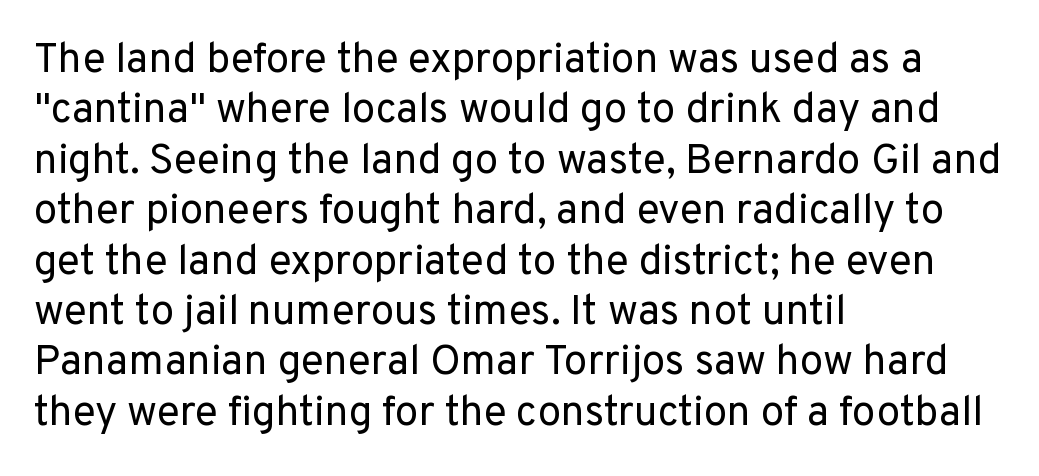
The passage shown is typed in a proportional face where columns would drift. Caption: multi-line text, flush left, ragged right. Compared with typical body copy, the letter spacing here is the same. Stems here are at most as thick as an everyday book face. The face used here is a sans, in the tradition of grotesques and geometrics. Does the lettering tilt? It doesn't — this is upright.
